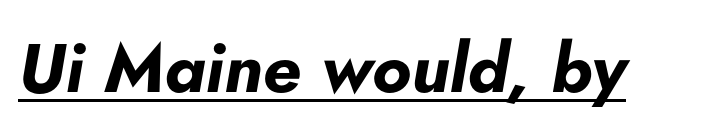
Looks like regular typesetting: each glyph gets only the width it needs. An italicized treatment has been applied to the whole sample. The specimen includes a rule beneath the text block's lines. Heavy, bold letterforms. Here the glyphs are tracked normally, forming tight word shapes.
